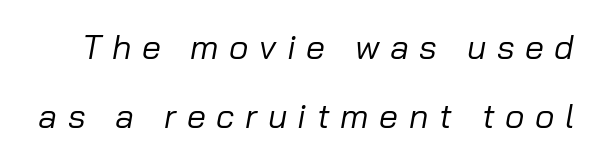
Q: Is the text bold? A: No.
Q: Is the text italic (slanted)? A: Yes, it leans right by about 10 degrees.
Q: Is the text underlined? A: No.
Q: Is the spacing between letters normal or unusually wide? A: Unusually wide.
Q: Is the spacing between lines tight, normal or loose? A: Loose.
Q: Width (condensed, normal, or wide)? A: Normal.
Q: Stroke contrast? A: Low.
Q: x-height? A: Medium.
Q: Monospaced? A: No.
